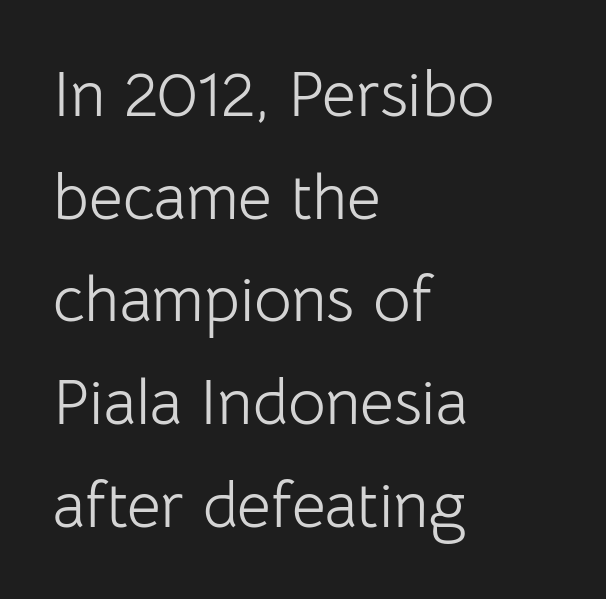
{"serif": "no", "italic": "no", "bold": "no", "weight": "light", "width": "normal", "stroke_contrast": "low", "x_height": "medium", "monospaced": "no", "underline": "no", "align": "left", "line_spacing": "normal", "line_spacing_ratio": 1.58, "letter_spacing": "normal", "letter_spacing_em": 0.0, "glyph_px": 65}
